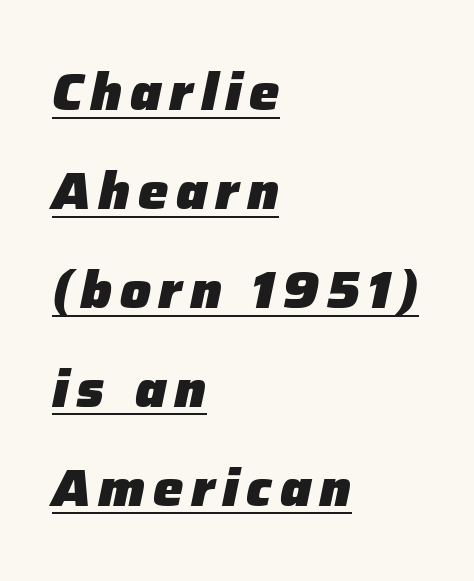
{"italic": "yes", "lean": "right", "slant_degrees": 12, "bold": "yes", "weight": "heavy", "width": "normal", "stroke_contrast": "low", "x_height": "medium", "monospaced": "no", "underline": "yes", "align": "left", "line_spacing": "loose", "line_spacing_ratio": 1.94, "glyph_px": 51}
